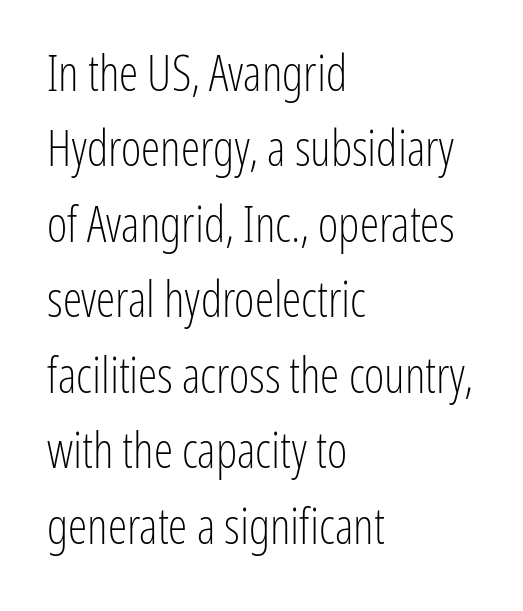
Q: Is the text bold? A: No.
Q: Is the text italic (slanted)? A: No, it is upright.
Q: Is the typeface a serif or a sans-serif typeface? A: Sans-serif.
Q: Is the text underlined? A: No.
Q: How is the paragraph aligned? A: Left-aligned.
Q: Is the spacing between letters normal or unusually wide? A: Normal.
Q: Is the spacing between lines tight, normal or loose? A: Normal.
Q: Width (condensed, normal, or wide)? A: Condensed.
Q: Stroke contrast? A: Low.
Q: x-height? A: Medium.
Q: Monospaced? A: No.
